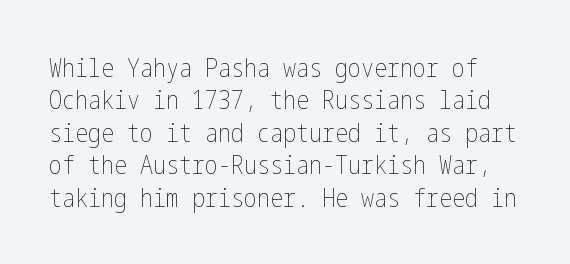
The image shows 26 px text type, upright; set normal line spacing (1.25x), normal letter spacing, not underlined.
